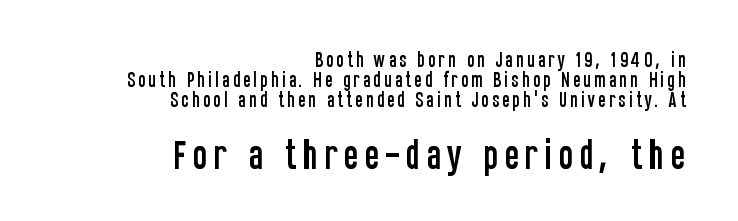
{"serif": "no", "italic": "no", "width": "condensed", "stroke_contrast": "low", "x_height": "large", "monospaced": "no", "underline": "no", "align": "right", "line_spacing_ratio": 1.19, "larger_block": "second", "size_ratio": 2.0, "glyph_px": 34}
